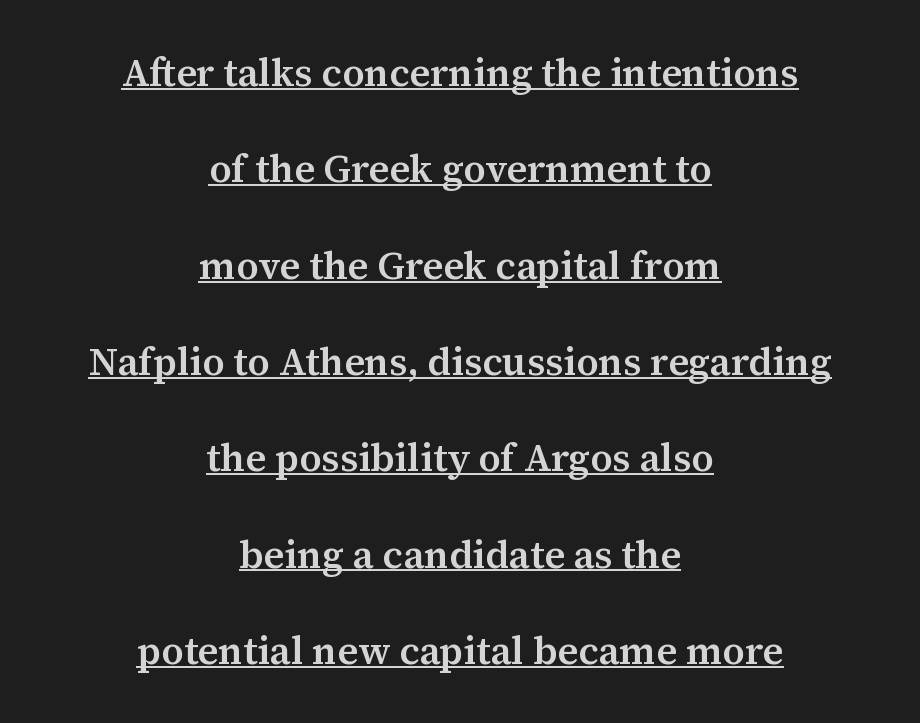
Q: Is the text bold? A: Semi-bold.
Q: Is the text italic (slanted)? A: No, it is upright.
Q: Is the typeface a serif or a sans-serif typeface? A: Serif.
Q: Is the text underlined? A: Yes.
Q: How is the paragraph aligned? A: Centered.
Q: Is the spacing between letters normal or unusually wide? A: Normal.
Q: Is the spacing between lines tight, normal or loose? A: Loose.
Q: Width (condensed, normal, or wide)? A: Normal.
Q: Stroke contrast? A: Medium.
Q: x-height? A: Medium.
Q: Monospaced? A: No.
